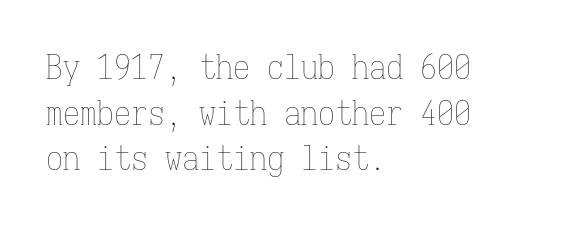
Q: Is the text bold? A: No.
Q: Is the text italic (slanted)? A: No, it is upright.
Q: Is the text underlined? A: No.
Q: How is the paragraph aligned? A: Left-aligned.
Q: Is the spacing between letters normal or unusually wide? A: Normal.
Q: Is the spacing between lines tight, normal or loose? A: Normal.
Q: Width (condensed, normal, or wide)? A: Condensed.
Q: Stroke contrast? A: Low.
Q: x-height? A: Medium.
Q: Monospaced? A: Yes.
